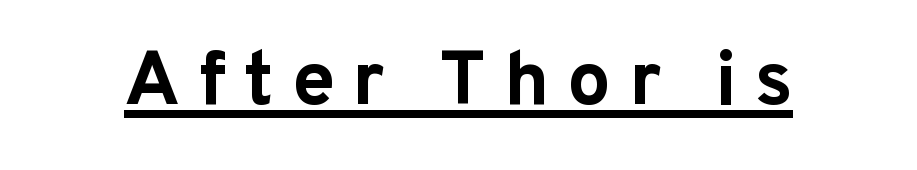
Q: Is the text bold? A: Yes.
Q: Is the text italic (slanted)? A: No, it is upright.
Q: Is the typeface a serif or a sans-serif typeface? A: Sans-serif.
Q: Is the text underlined? A: Yes.
Q: Is the spacing between letters normal or unusually wide? A: Unusually wide.
Q: Width (condensed, normal, or wide)? A: Normal.
Q: Stroke contrast? A: Low.
Q: x-height? A: Medium.
Q: Monospaced? A: No.
